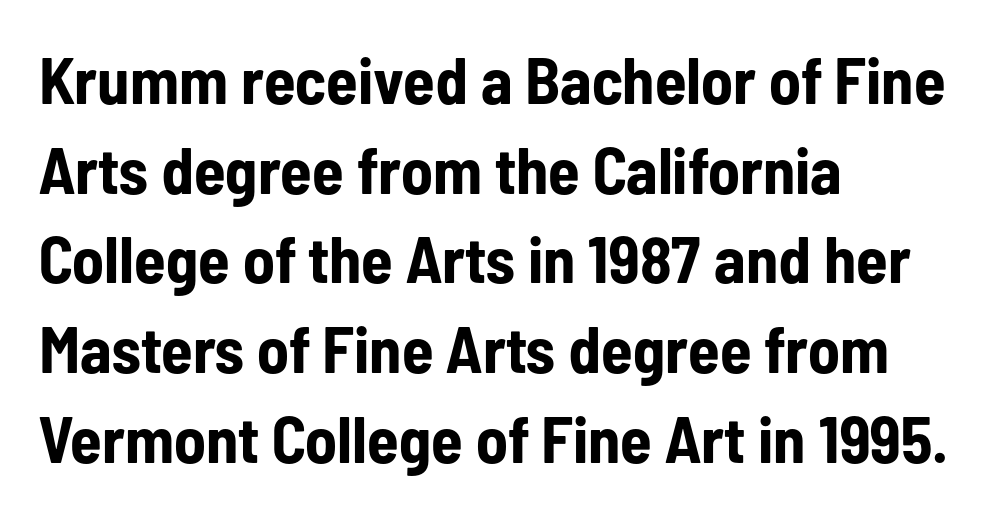
The image shows 65 px bold, condensed sans-serif type, upright; set left-aligned, normal line spacing (1.38x), normal letter spacing, not underlined; low stroke contrast and a medium x-height.
